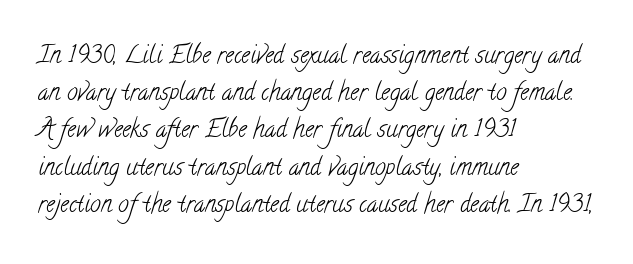
Q: Is the text bold? A: No.
Q: Is the text underlined? A: No.
Q: How is the paragraph aligned? A: Left-aligned.
Q: Is the spacing between letters normal or unusually wide? A: Normal.
Q: Is the spacing between lines tight, normal or loose? A: Normal.
